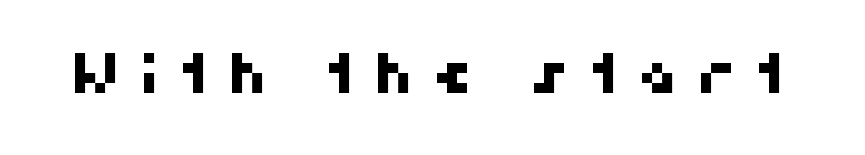
The image shows 56 px sans-serif type; set unusually wide letter spacing (+0.33 em), not underlined; high stroke contrast and a medium x-height.
